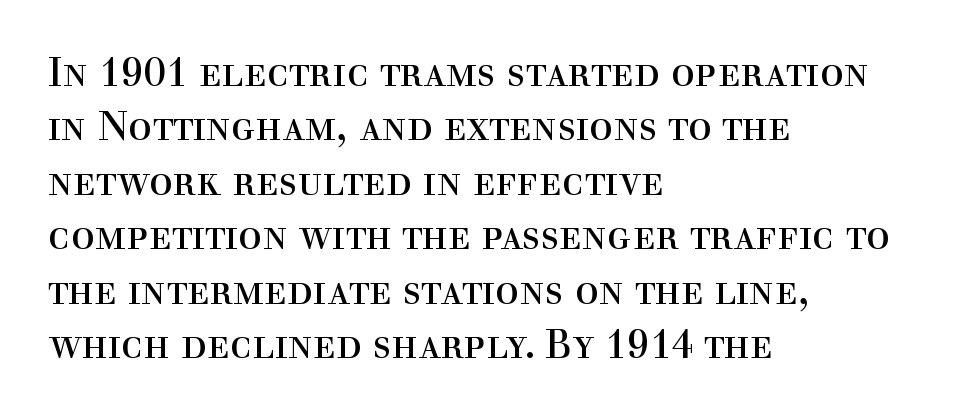
The image shows 40 px regular-weight serif type, upright; set left-aligned, normal line spacing (1.36x), normal letter spacing, not underlined; a medium x-height.
